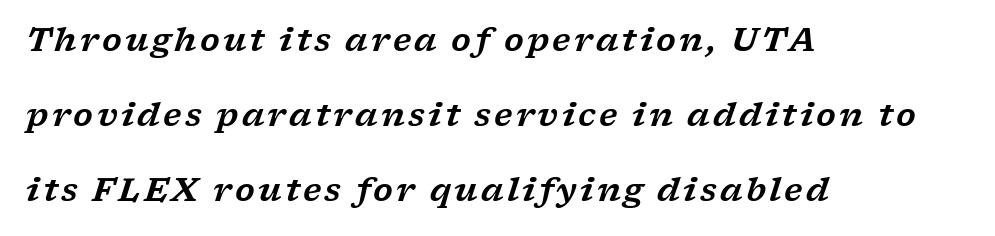
Q: Is the text italic (slanted)? A: Yes, it leans right by about 17 degrees.
Q: Is the typeface a serif or a sans-serif typeface? A: Serif.
Q: Is the text underlined? A: No.
Q: How is the paragraph aligned? A: Left-aligned.
Q: Is the spacing between lines tight, normal or loose? A: Loose.
Q: Width (condensed, normal, or wide)? A: Wide.
Q: Stroke contrast? A: Low.
Q: x-height? A: Medium.
Q: Monospaced? A: No.
